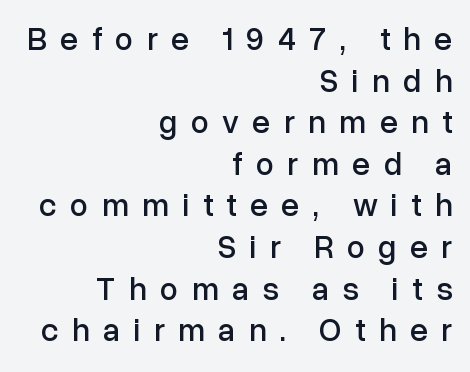
Q: Is the text italic (slanted)? A: No, it is upright.
Q: Is the typeface a serif or a sans-serif typeface? A: Sans-serif.
Q: Is the text underlined? A: No.
Q: How is the paragraph aligned? A: Right-aligned.
Q: Is the spacing between letters normal or unusually wide? A: Unusually wide.
Q: Is the spacing between lines tight, normal or loose? A: Normal.
Q: Width (condensed, normal, or wide)? A: Normal.
Q: Stroke contrast? A: Low.
Q: x-height? A: Medium.
Q: Monospaced? A: No.
